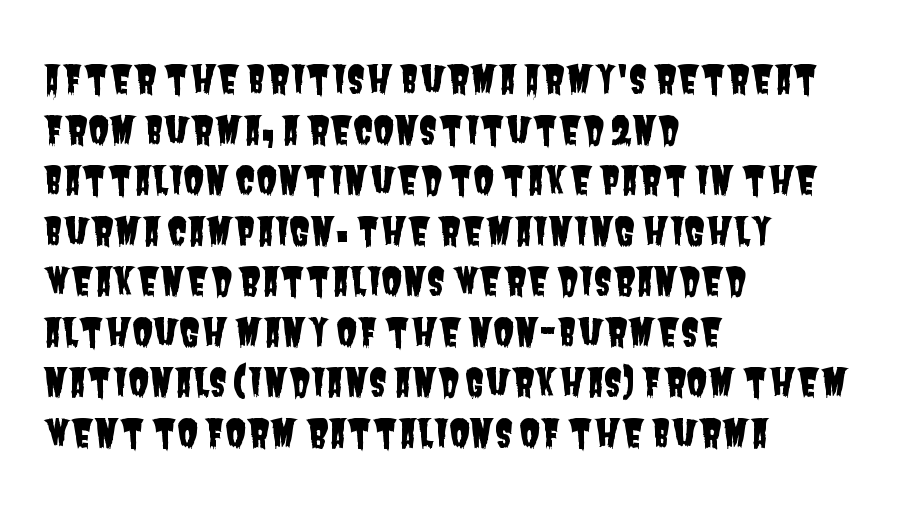
{"serif": "no", "width": "condensed", "stroke_contrast": "low", "x_height": "large", "monospaced": "no", "underline": "no", "align": "left", "line_spacing": "normal", "line_spacing_ratio": 1.33, "letter_spacing": "normal", "letter_spacing_em": 0.0, "glyph_px": 38}
